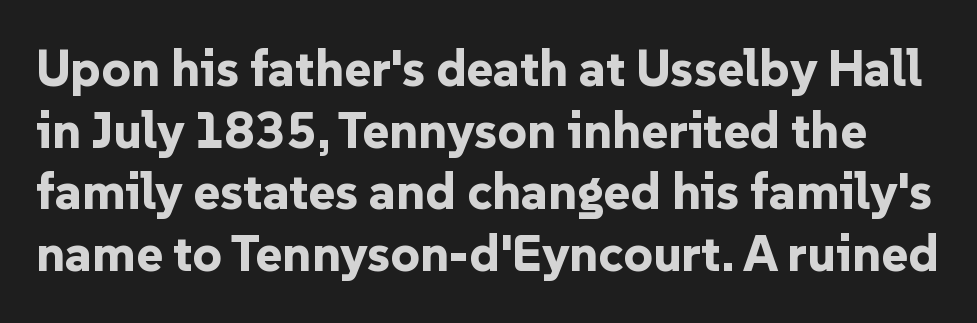
Is this a fixed-width face? No — the glyphs have proportional, varying widths. On the weight axis this lands at bold, roughly 700. Plain, unruled lines of type. Does extra space separate the letters? No, they use regular spacing.
